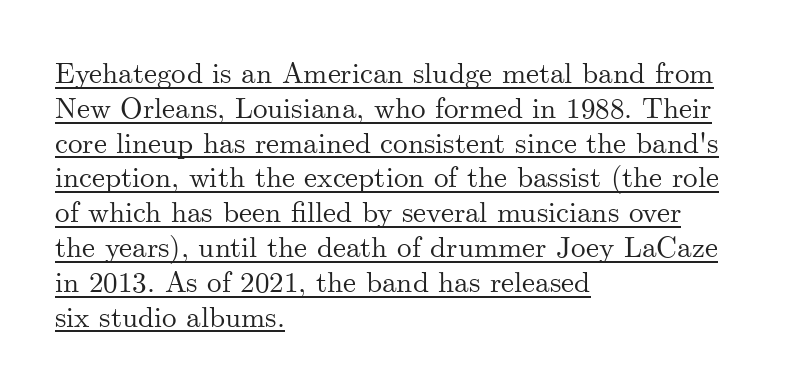
The image shows 29 px serif type, upright; set left-aligned, line spacing 1.2x, normal letter spacing, underlined; medium stroke contrast and a small x-height.
